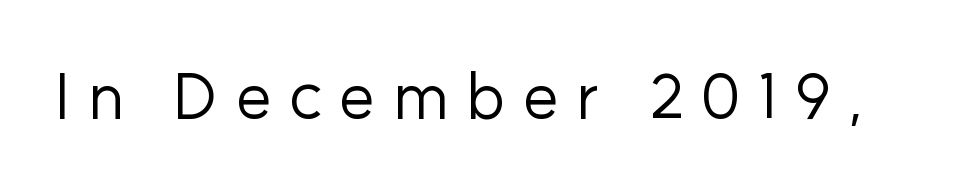
{"serif": "no", "italic": "no", "bold": "no", "weight": "regular", "width": "normal", "stroke_contrast": "low", "x_height": "medium", "monospaced": "no", "underline": "no", "letter_spacing": "wide", "letter_spacing_em": 0.27, "glyph_px": 64}
